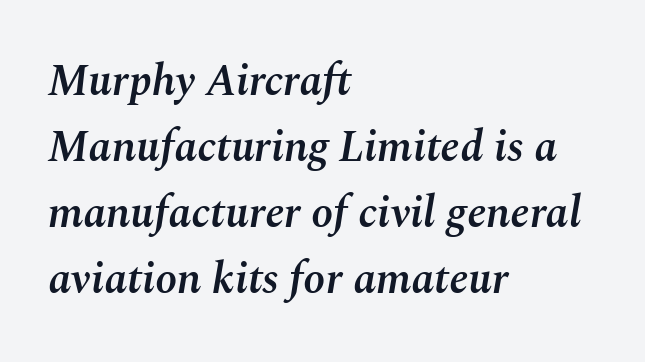
The image shows 44 px semibold type, italic (leaning right); set left-aligned, normal line spacing (1.5x), normal letter spacing, not underlined; medium stroke contrast and a medium x-height.
